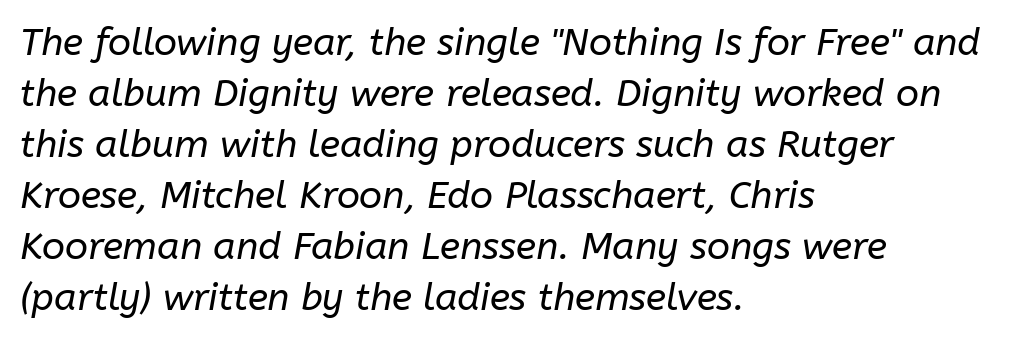
{"italic": "yes", "lean": "right", "slant_degrees": 10, "bold": "no", "weight": "regular", "width": "normal", "stroke_contrast": "low", "x_height": "medium", "monospaced": "no", "underline": "no", "align": "left", "line_spacing": "normal", "line_spacing_ratio": 1.34, "letter_spacing": "normal", "letter_spacing_em": 0.0, "glyph_px": 38}
